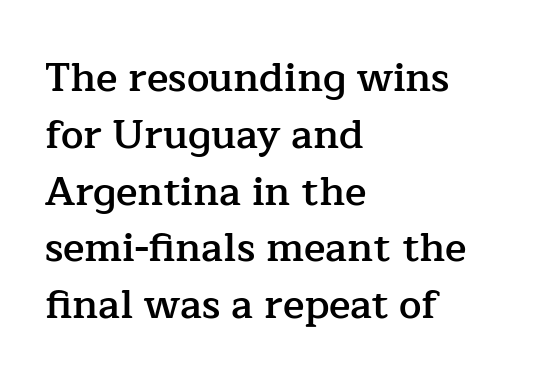
{"serif": "yes", "italic": "no", "bold": "semi", "weight": "semibold", "width": "normal", "stroke_contrast": "low", "x_height": "medium", "monospaced": "no", "underline": "no", "align": "left", "line_spacing": "normal", "line_spacing_ratio": 1.42, "letter_spacing": "normal", "letter_spacing_em": 0.0, "glyph_px": 40}
